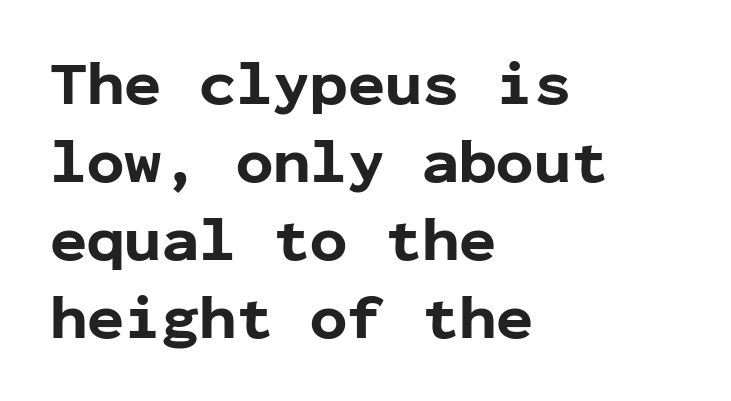
The image shows 62 px bold sans-serif type, upright, monospaced; set left-aligned, normal line spacing (1.26x), normal letter spacing, not underlined; low stroke contrast and a medium x-height.
